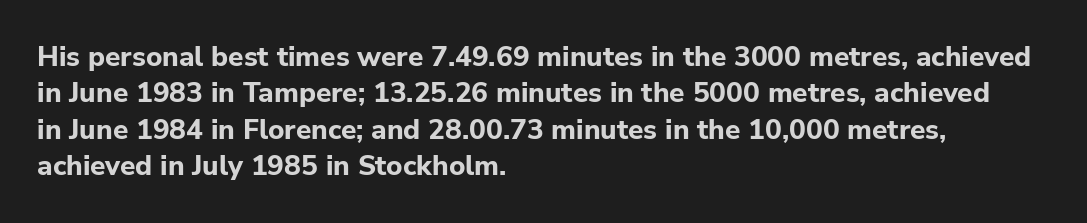
The image shows 28 px bold sans-serif type, upright; set left-aligned, normal line spacing (1.3x), normal letter spacing, not underlined; low stroke contrast and a medium x-height.
